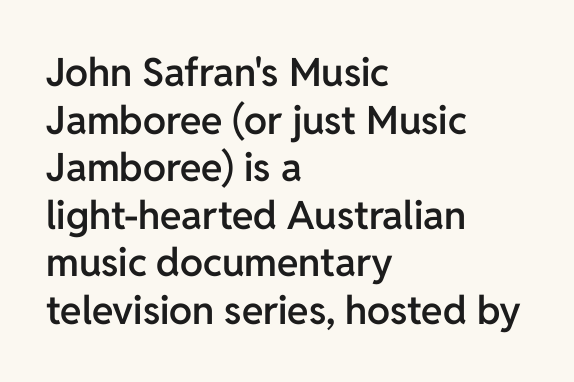
A somewhat darkened texture: the type is semibold rather than bold. The letters advance in unequal steps, a hallmark of proportional type. Notice how the passage keeps a crisp vertical edge on the left only. Students, note that the glyphs here touch the page at normal intervals. The font's upright variant was chosen for this text. Regarding serifs, this sample does without them.
